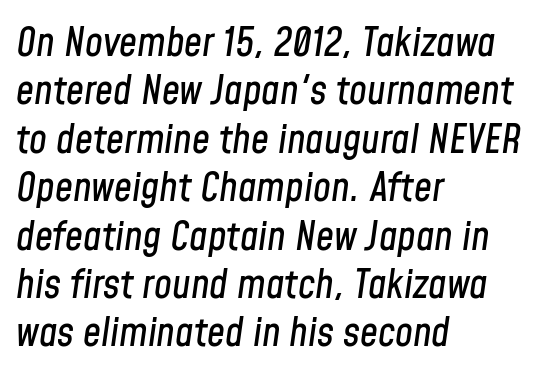
The image shows 40 px condensed type, italic (leaning right); set left-aligned, line spacing 1.21x, normal letter spacing, not underlined; low stroke contrast and a medium x-height.
